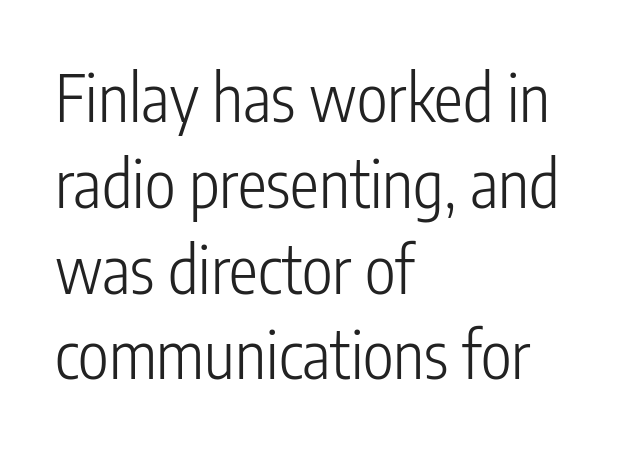
The image shows 65 px light, condensed sans-serif type, upright; set left-aligned, normal line spacing (1.32x), normal letter spacing, not underlined; low stroke contrast and a medium x-height.
